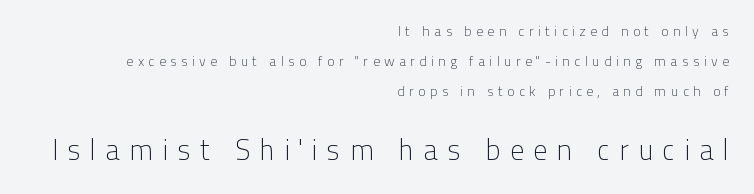
{"serif": "no", "italic": "no", "bold": "no", "weight": "light", "width": "normal", "stroke_contrast": "low", "x_height": "medium", "monospaced": "no", "underline": "no", "align": "right", "line_spacing": "loose", "line_spacing_ratio": 2.15, "letter_spacing": "wide", "letter_spacing_em": 0.3, "larger_block": "second", "size_ratio": 2.07, "glyph_px": 29}
